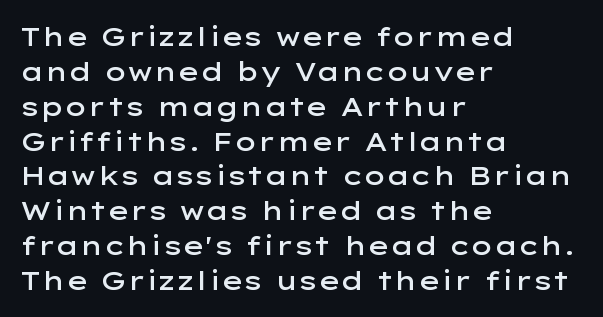
Q: Is the text bold? A: Semi-bold.
Q: Is the text italic (slanted)? A: No, it is upright.
Q: Is the text underlined? A: No.
Q: How is the paragraph aligned? A: Left-aligned.
Q: Is the spacing between letters normal or unusually wide? A: Normal.
Q: Is the spacing between lines tight, normal or loose? A: Normal.
